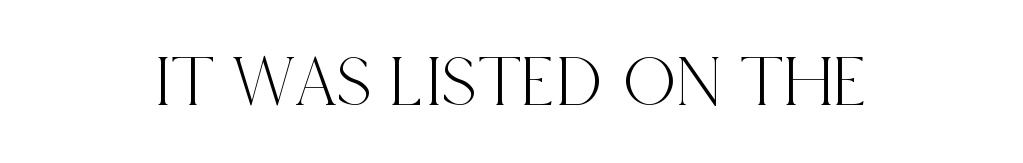
The image shows 74 px condensed serif type, upright; set normal letter spacing, not underlined; a large x-height.
